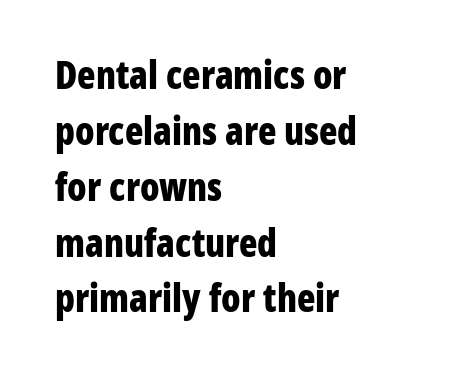
{"serif": "no", "italic": "no", "bold": "yes", "weight": "bold", "width": "condensed", "stroke_contrast": "low", "x_height": "medium", "monospaced": "no", "underline": "no", "align": "left", "line_spacing": "normal", "line_spacing_ratio": 1.47, "letter_spacing": "normal", "letter_spacing_em": 0.0, "glyph_px": 38}
